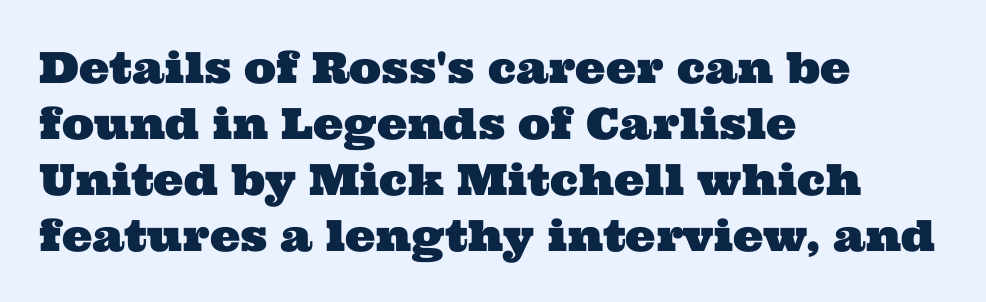
Q: Is the typeface a serif or a sans-serif typeface? A: Serif.
Q: Is the text underlined? A: No.
Q: How is the paragraph aligned? A: Left-aligned.
Q: Is the spacing between letters normal or unusually wide? A: Normal.
Q: Is the spacing between lines tight, normal or loose? A: Normal.
Q: Width (condensed, normal, or wide)? A: Wide.
Q: Stroke contrast? A: Medium.
Q: x-height? A: Medium.
Q: Monospaced? A: No.
